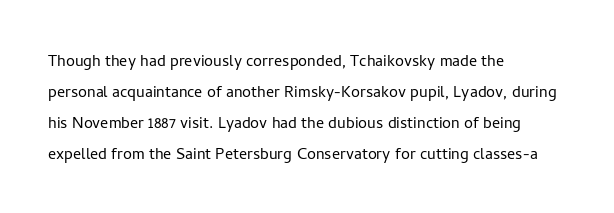
The face looks like a standard text weight, possibly lighter. The type is set solid horizontally, with unmodified tracking. The lettering stays uniformly vertical, giving the passage a roman look. Leading: standard. Casual observation: everything's shoved over to the left.
